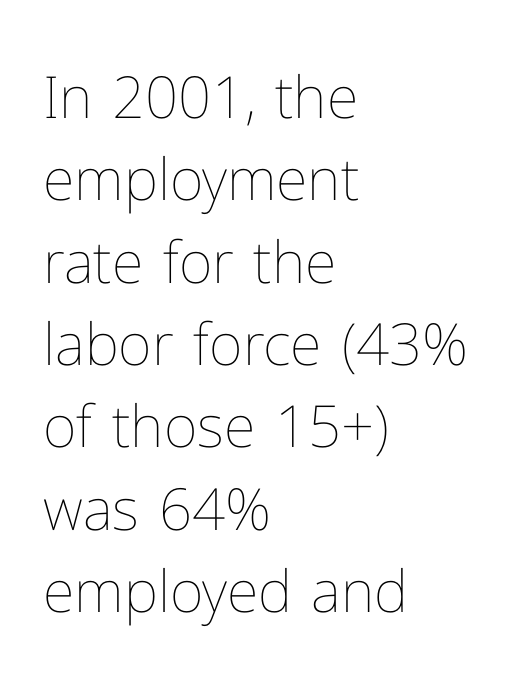
{"italic": "no", "bold": "no", "weight": "thin", "width": "normal", "stroke_contrast": "low", "x_height": "medium", "monospaced": "no", "underline": "no", "align": "left", "line_spacing": "normal", "line_spacing_ratio": 1.42, "letter_spacing": "normal", "letter_spacing_em": 0.0, "glyph_px": 58}
